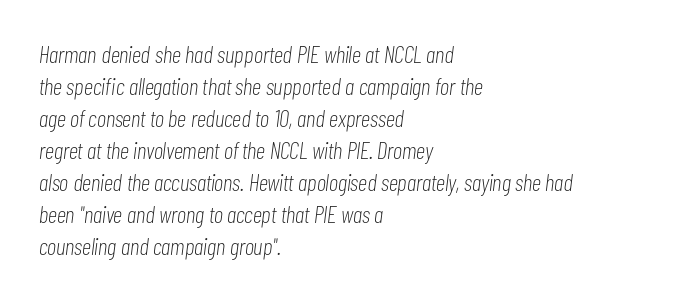
These lines were composed using italics. Horizontally, the lines are justified to the leading edge only. Is there much room between lines? A standard amount, neither cramped nor airy. Nothing unusual about the tracking: characters are spaced as the font intends. This is not heavy type; no bold has been used. Underlining? Definitely not there.
